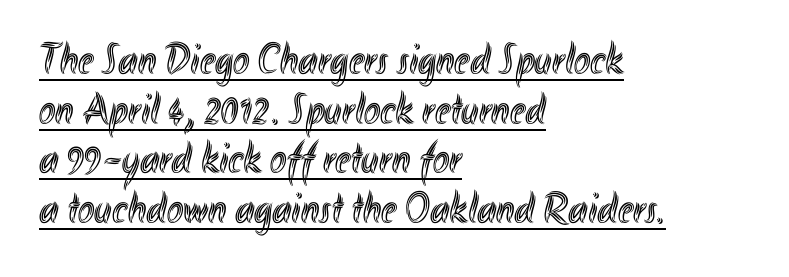
The image shows 44 px condensed type; set left-aligned, tight line spacing (1.13x), normal letter spacing, underlined; a small x-height.
